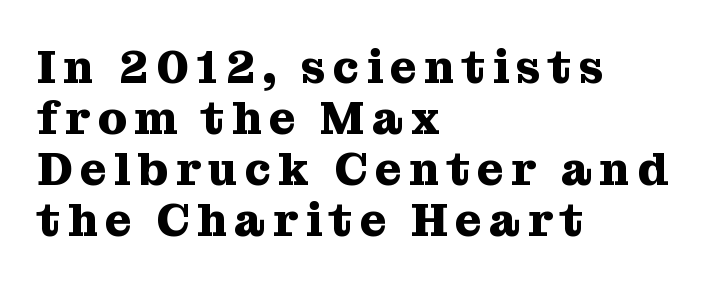
The face used here is proportionally spaced, like ordinary book or web type. Quick note: not italic, upright. These lines huddle together more closely than default settings would place them. The rendering shows small feet on the letterforms — a serif design. The strip under each line holds only bare page. In terms of weight, the rendering is a true, heavy bold.
